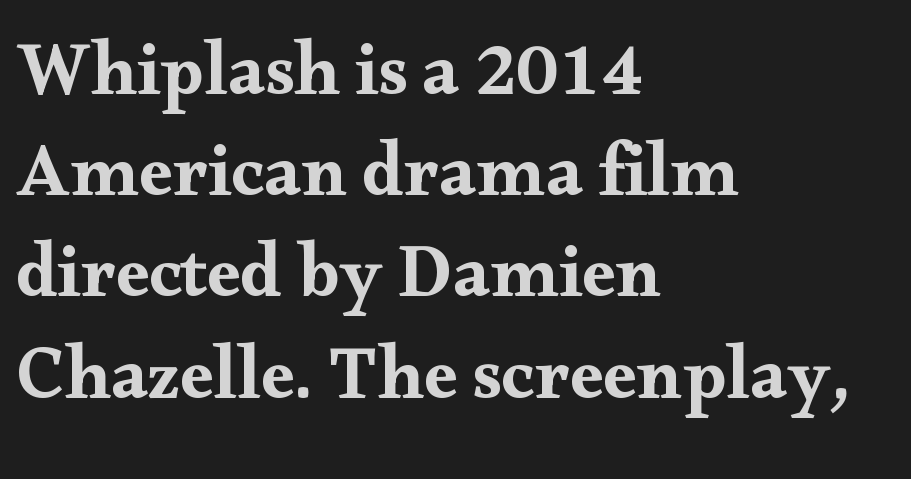
The image shows 75 px wide serif type, upright; set left-aligned, normal line spacing (1.35x), normal letter spacing, not underlined; medium stroke contrast and a small x-height.
